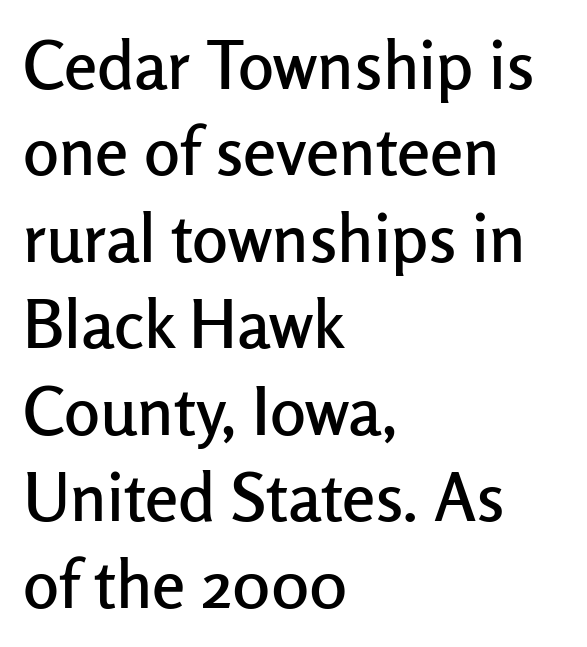
Q: Is the text italic (slanted)? A: No, it is upright.
Q: Is the typeface a serif or a sans-serif typeface? A: Sans-serif.
Q: Is the text underlined? A: No.
Q: How is the paragraph aligned? A: Left-aligned.
Q: Is the spacing between letters normal or unusually wide? A: Normal.
Q: Is the spacing between lines tight, normal or loose? A: Normal.
Q: Width (condensed, normal, or wide)? A: Normal.
Q: Stroke contrast? A: Low.
Q: x-height? A: Medium.
Q: Monospaced? A: No.
